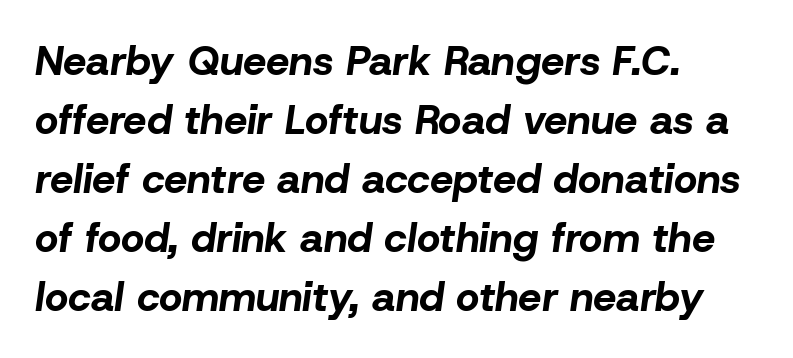
{"italic": "yes", "lean": "right", "slant_degrees": 8, "bold": "yes", "weight": "bold", "width": "normal", "stroke_contrast": "low", "x_height": "medium", "monospaced": "no", "underline": "no", "align": "left", "line_spacing": "normal", "line_spacing_ratio": 1.44, "letter_spacing": "normal", "letter_spacing_em": 0.0, "glyph_px": 41}
